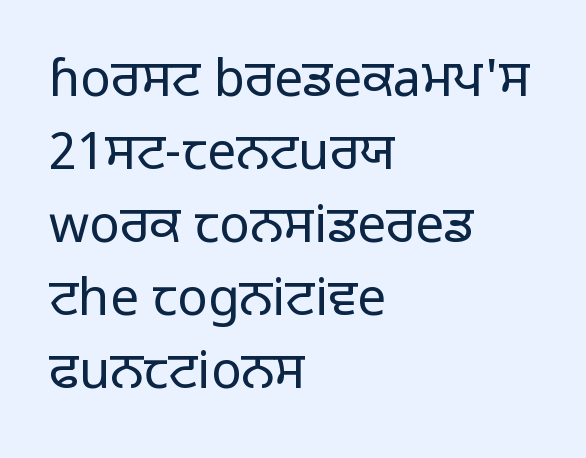
{"serif": "no", "italic": "no", "bold": "no", "weight": "regular", "width": "normal", "stroke_contrast": "low", "x_height": "medium", "monospaced": "no", "underline": "no", "align": "left", "line_spacing": "normal", "line_spacing_ratio": 1.43, "letter_spacing": "normal", "letter_spacing_em": 0.0, "glyph_px": 51}
